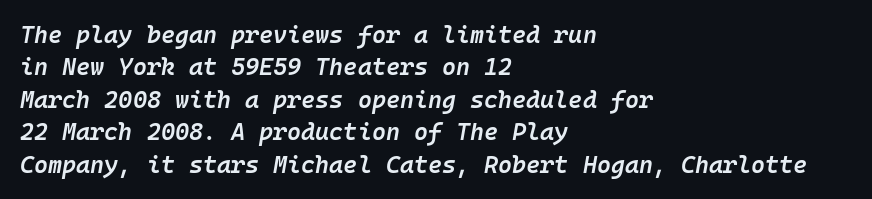
How heavy is the stroke? Medium-heavy — a semibold, shy of bold. The glyphs look as if they've been sheared to an angle. Does extra space separate the letters? No, they use regular spacing. Students, observe: this is what conventionally led text looks like. Just letters on the line, the space beneath them empty.
